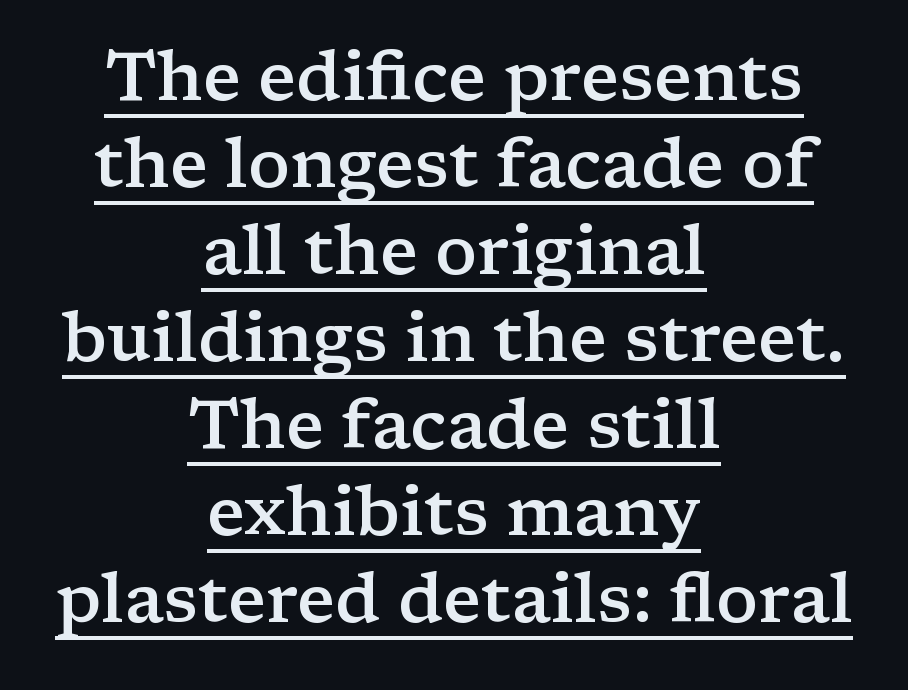
Q: Is the text bold? A: Semi-bold.
Q: Is the text italic (slanted)? A: No, it is upright.
Q: Is the typeface a serif or a sans-serif typeface? A: Serif.
Q: Is the text underlined? A: Yes.
Q: How is the paragraph aligned? A: Centered.
Q: Is the spacing between letters normal or unusually wide? A: Normal.
Q: Is the spacing between lines tight, normal or loose? A: Normal.
Q: Width (condensed, normal, or wide)? A: Wide.
Q: Stroke contrast? A: Low.
Q: x-height? A: Medium.
Q: Monospaced? A: No.
